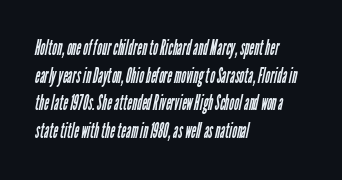
{"bold": "no", "underline": "no", "align": "left", "line_spacing": "normal", "line_spacing_ratio": 1.32, "letter_spacing": "normal", "letter_spacing_em": 0.0, "glyph_px": 21}
